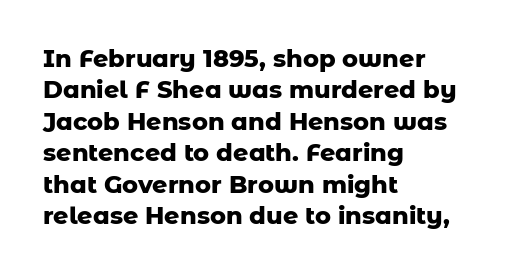
The image shows 24 px bold type, upright; set left-aligned, normal line spacing (1.31x), normal letter spacing, not underlined.
